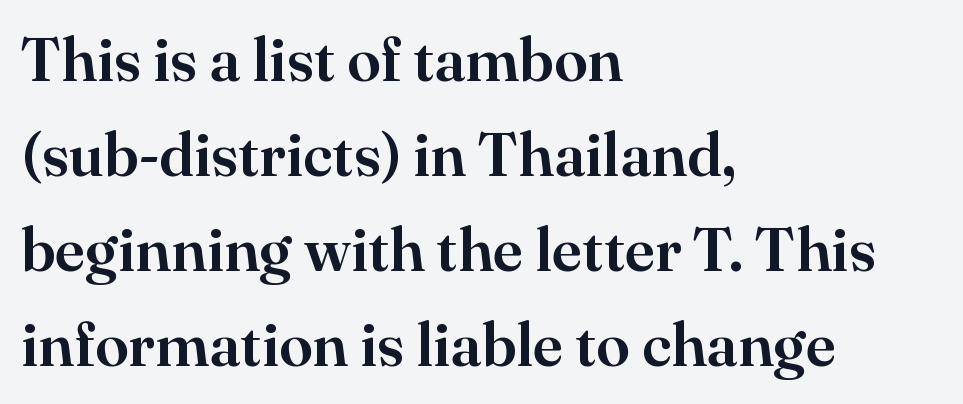
The image shows 61 px serif type, upright; set left-aligned, normal line spacing (1.56x), normal letter spacing, not underlined; high stroke contrast and a small x-height.
